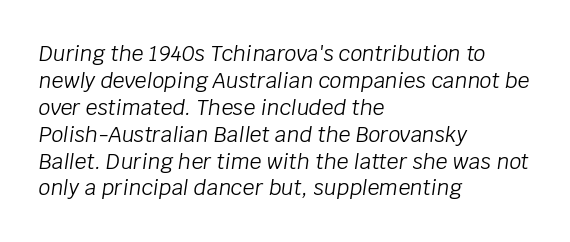
The image shows 21 px text type, italic (leaning right); set left-aligned, normal line spacing (1.28x), normal letter spacing, not underlined.
